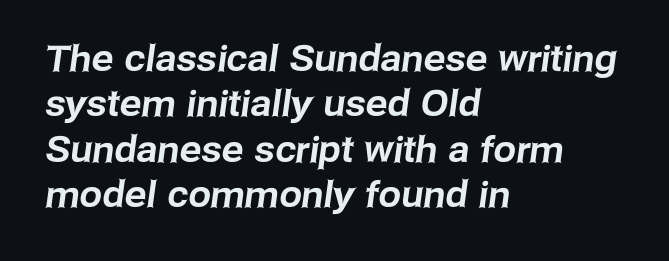
{"serif": "no", "width": "normal", "stroke_contrast": "low", "x_height": "medium", "monospaced": "no", "underline": "no", "align": "left", "line_spacing": "normal", "line_spacing_ratio": 1.26, "letter_spacing": "normal", "letter_spacing_em": 0.0, "glyph_px": 36}
